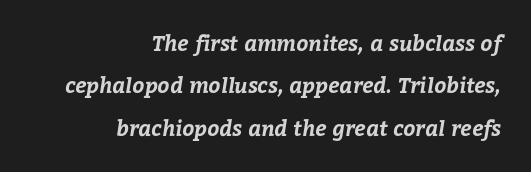
The image shows 21 px bold type; set right-aligned, loose line spacing (2.02x), normal letter spacing, not underlined.
